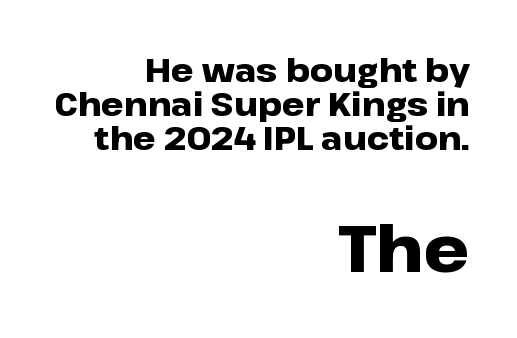
If you drew a line through each stem, it would be perfectly vertical. The face used here has the dense, thick strokes of a bold. Glyph-to-glyph distance matches everyday printed text. The designer dialed line spacing down below the default.
